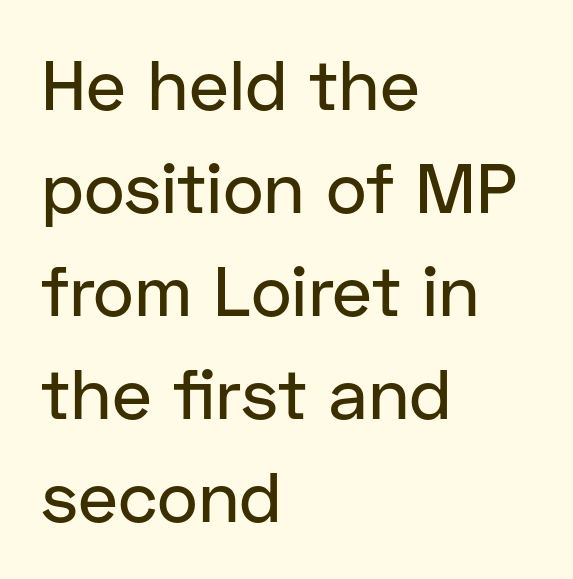
Q: Is the text italic (slanted)? A: No, it is upright.
Q: Is the typeface a serif or a sans-serif typeface? A: Sans-serif.
Q: Is the text underlined? A: No.
Q: How is the paragraph aligned? A: Left-aligned.
Q: Is the spacing between letters normal or unusually wide? A: Normal.
Q: Is the spacing between lines tight, normal or loose? A: Normal.
Q: Width (condensed, normal, or wide)? A: Normal.
Q: Stroke contrast? A: Low.
Q: x-height? A: Medium.
Q: Monospaced? A: No.
